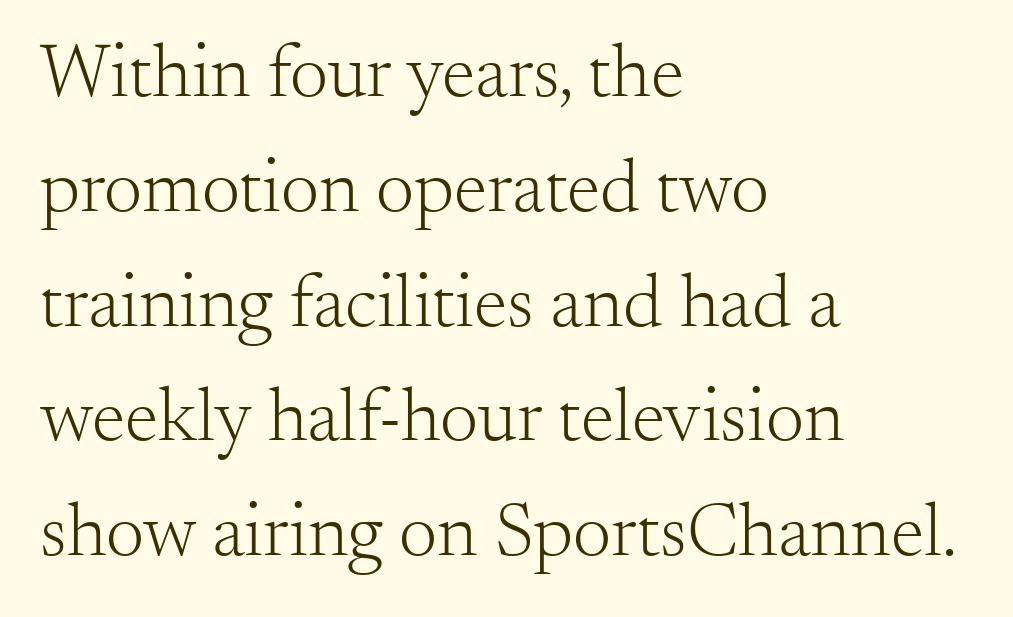
Horizontally, the lines are justified to the leading edge only. How would I describe the line gaps? Plain and ordinary. The strip under each line holds only bare page. The letterforms sit at book weight or below. To sum up the face: it has serifs. This is the regular roman posture of the typeface.
